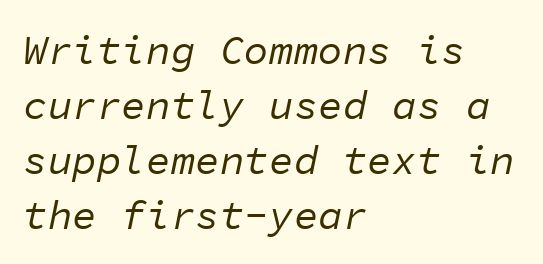
Casual observation: everything's shoved over to the left. No extra tracking has been applied to these lines. The line-height multiplier appears to be the usual default. No word sits above an underline.
